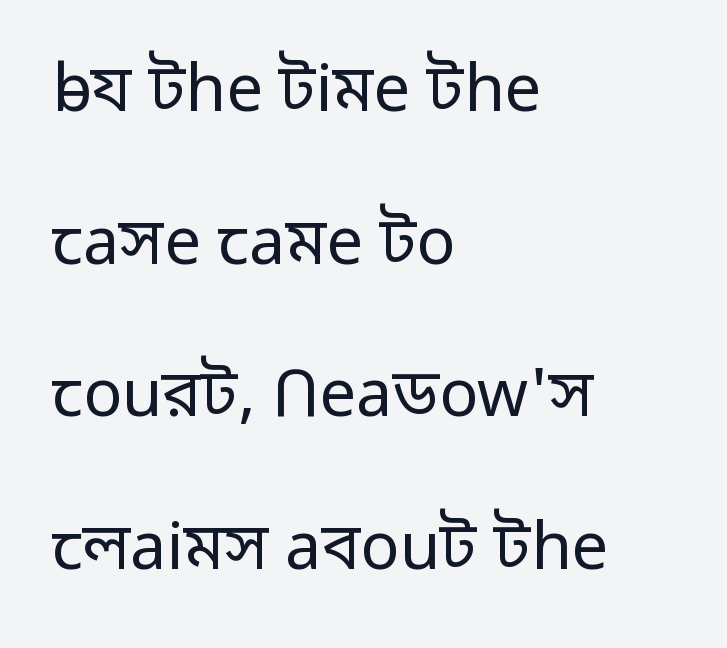
{"serif": "no", "italic": "no", "bold": "no", "weight": "regular", "width": "normal", "stroke_contrast": "low", "x_height": "medium", "monospaced": "no", "underline": "no", "align": "left", "line_spacing": "loose", "line_spacing_ratio": 2.35, "letter_spacing": "normal", "letter_spacing_em": 0.0, "glyph_px": 65}
